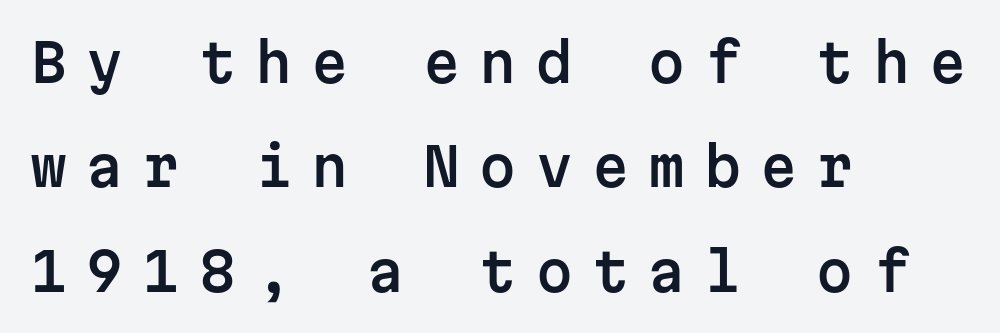
{"serif": "no", "italic": "no", "width": "normal", "stroke_contrast": "low", "x_height": "medium", "monospaced": "yes", "underline": "no", "align": "left", "line_spacing": "loose", "line_spacing_ratio": 1.97, "letter_spacing": "wide", "letter_spacing_em": 0.36, "glyph_px": 53}
